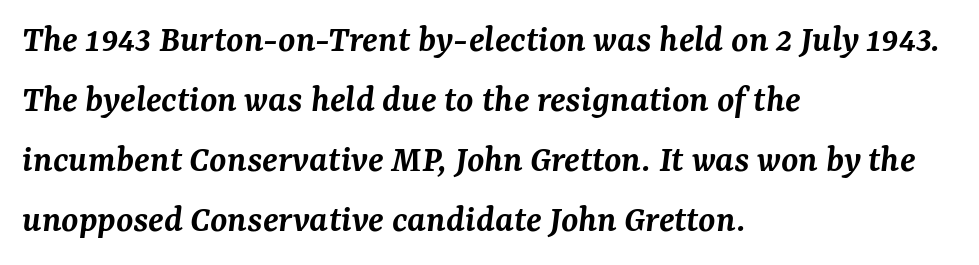
The image shows 39 px semibold serif type, italic (leaning right); set left-aligned, normal line spacing (1.54x), normal letter spacing, not underlined; medium stroke contrast and a medium x-height.
